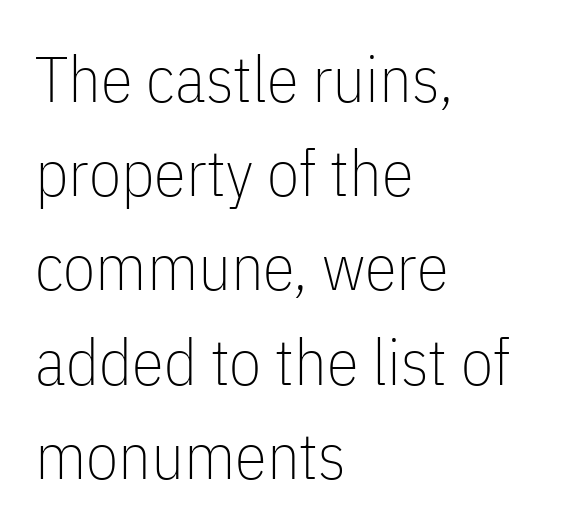
Q: Is the text bold? A: No.
Q: Is the text italic (slanted)? A: No, it is upright.
Q: Is the typeface a serif or a sans-serif typeface? A: Sans-serif.
Q: Is the text underlined? A: No.
Q: How is the paragraph aligned? A: Left-aligned.
Q: Is the spacing between letters normal or unusually wide? A: Normal.
Q: Is the spacing between lines tight, normal or loose? A: Normal.
Q: Width (condensed, normal, or wide)? A: Condensed.
Q: Stroke contrast? A: Low.
Q: x-height? A: Medium.
Q: Monospaced? A: No.
